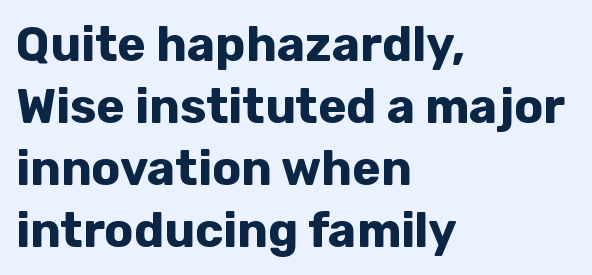
The image shows 48 px bold sans-serif type, upright; set left-aligned, normal line spacing (1.29x), normal letter spacing, not underlined; low stroke contrast and a medium x-height.
